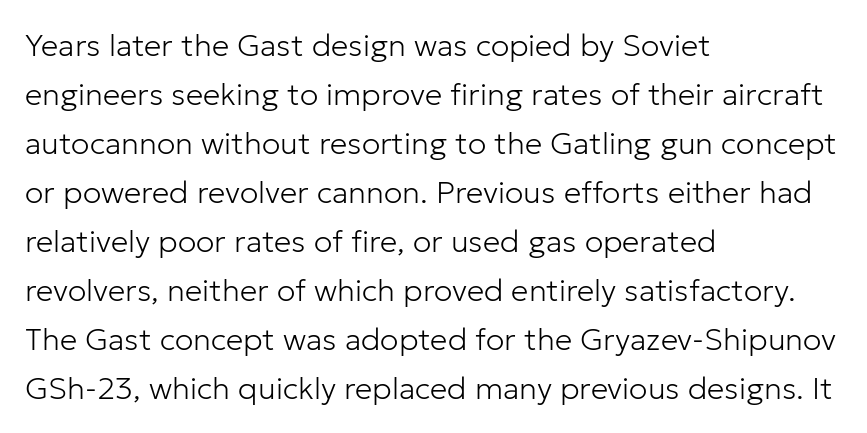
Q: Is the text bold? A: No.
Q: Is the text italic (slanted)? A: No, it is upright.
Q: Is the typeface a serif or a sans-serif typeface? A: Sans-serif.
Q: Is the text underlined? A: No.
Q: How is the paragraph aligned? A: Left-aligned.
Q: Is the spacing between letters normal or unusually wide? A: Normal.
Q: Is the spacing between lines tight, normal or loose? A: Normal.
Q: Width (condensed, normal, or wide)? A: Normal.
Q: Stroke contrast? A: Low.
Q: x-height? A: Medium.
Q: Monospaced? A: No.
